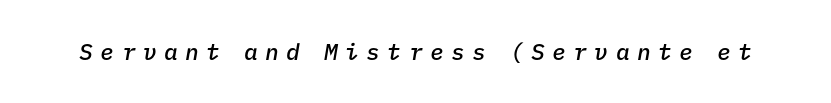
{"italic": "yes", "lean": "right", "slant_degrees": 9, "bold": "semi", "underline": "no", "letter_spacing": "wide", "letter_spacing_em": 0.32, "glyph_px": 23}
